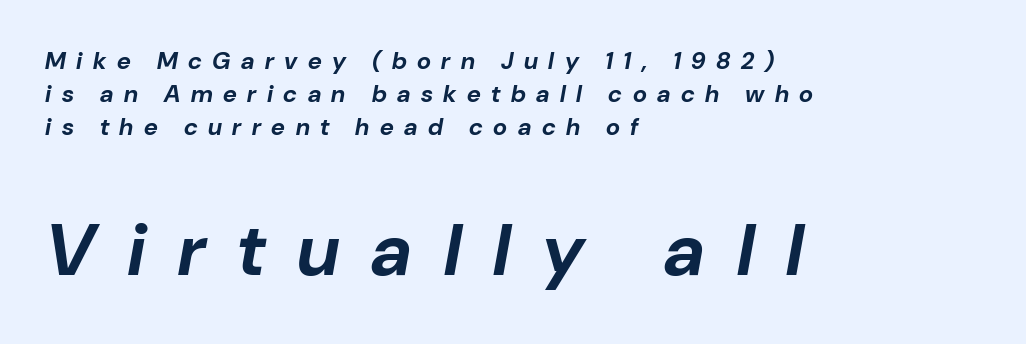
{"italic": "yes", "lean": "right", "slant_degrees": 10, "bold": "yes", "weight": "bold", "width": "normal", "stroke_contrast": "low", "x_height": "medium", "monospaced": "no", "underline": "no", "align": "left", "line_spacing": "normal", "line_spacing_ratio": 1.37, "letter_spacing": "wide", "letter_spacing_em": 0.44, "larger_block": "second", "size_ratio": 3.04, "glyph_px": 73}
